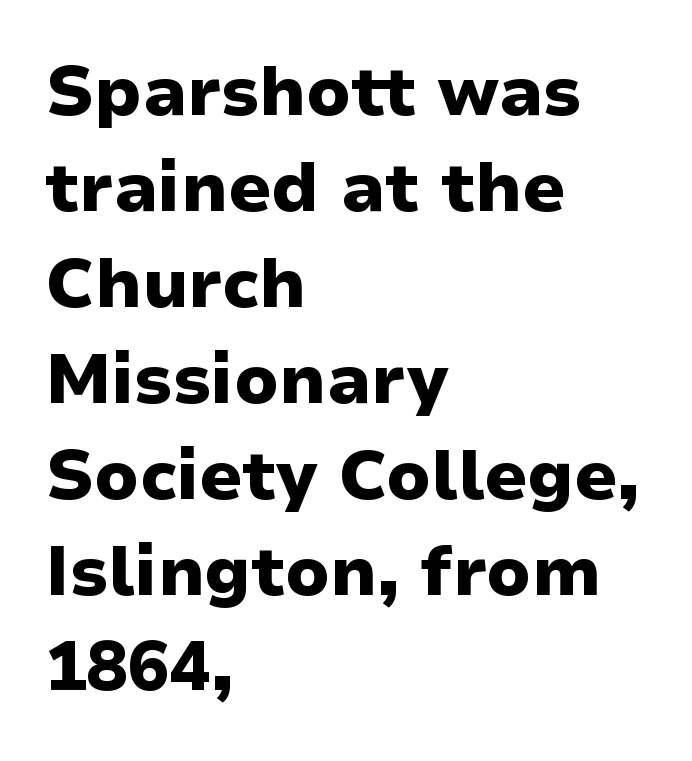
The image shows 69 px heavy sans-serif type, upright; set left-aligned, normal line spacing (1.39x), normal letter spacing, not underlined; low stroke contrast and a medium x-height.
